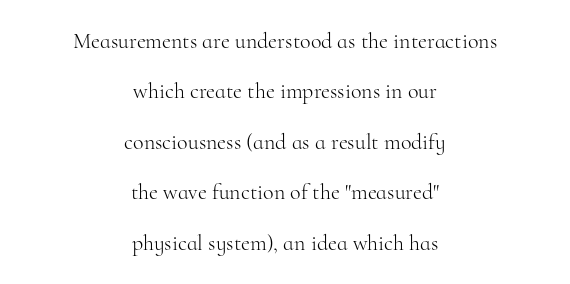
Q: Is the text bold? A: No.
Q: Is the text italic (slanted)? A: No, it is upright.
Q: Is the text underlined? A: No.
Q: How is the paragraph aligned? A: Centered.
Q: Is the spacing between letters normal or unusually wide? A: Normal.
Q: Is the spacing between lines tight, normal or loose? A: Loose.
